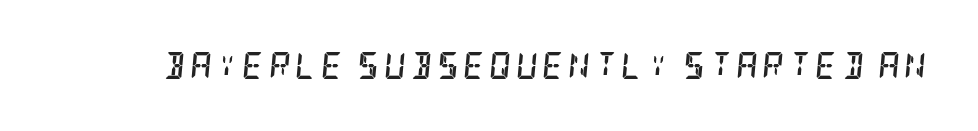
Q: Is the text bold? A: Yes.
Q: Is the text italic (slanted)? A: Yes, it leans right by about 5 degrees.
Q: Is the text underlined? A: No.
